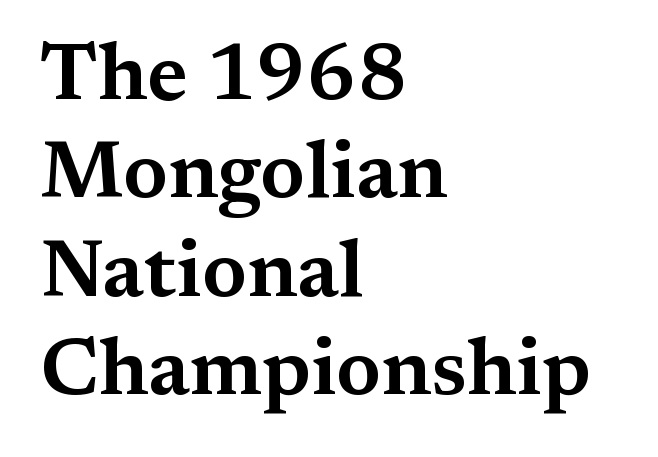
{"serif": "yes", "italic": "no", "width": "wide", "stroke_contrast": "medium", "x_height": "medium", "monospaced": "no", "underline": "no", "align": "left", "line_spacing_ratio": 1.23, "letter_spacing": "normal", "letter_spacing_em": 0.0, "glyph_px": 80}
